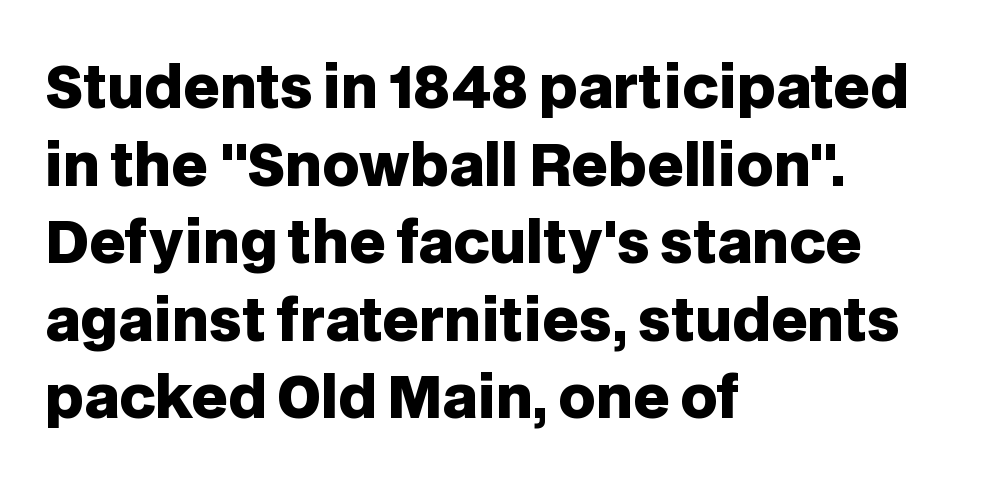
Q: Is the text bold? A: Yes.
Q: Is the text italic (slanted)? A: No, it is upright.
Q: Is the typeface a serif or a sans-serif typeface? A: Sans-serif.
Q: Is the text underlined? A: No.
Q: How is the paragraph aligned? A: Left-aligned.
Q: Is the spacing between letters normal or unusually wide? A: Normal.
Q: Is the spacing between lines tight, normal or loose? A: Normal.
Q: Width (condensed, normal, or wide)? A: Normal.
Q: Stroke contrast? A: Low.
Q: x-height? A: Large.
Q: Monospaced? A: No.
